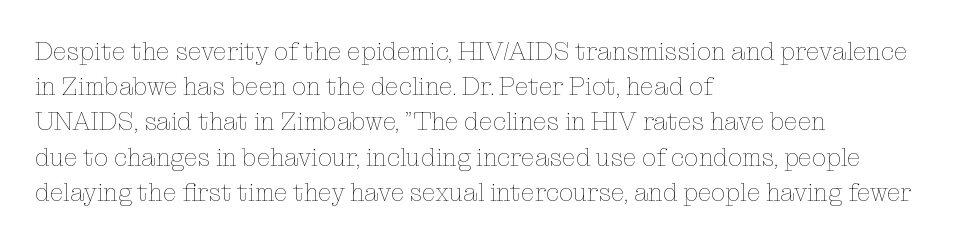
The image shows 25 px text type, upright; set left-aligned, normal line spacing (1.41x), normal letter spacing, not underlined.
